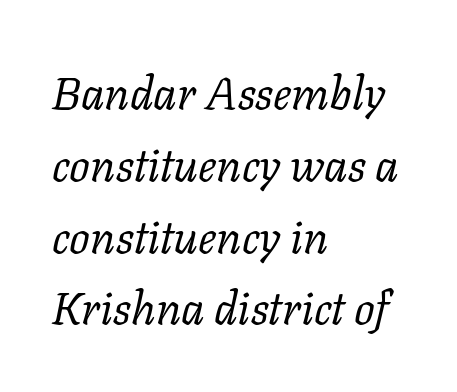
{"serif": "yes", "italic": "yes", "lean": "right", "slant_degrees": 11, "bold": "no", "weight": "regular", "width": "normal", "stroke_contrast": "low", "x_height": "medium", "monospaced": "no", "underline": "no", "align": "left", "line_spacing": "normal", "line_spacing_ratio": 1.56, "letter_spacing": "normal", "letter_spacing_em": 0.0, "glyph_px": 46}
